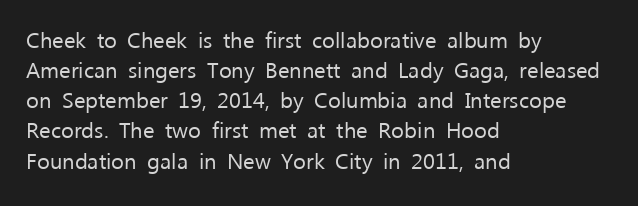
The image shows 22 px text type, upright; set left-aligned, normal line spacing (1.37x), normal letter spacing, not underlined.
